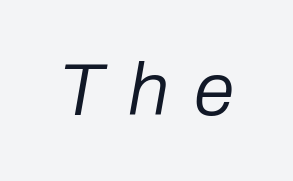
Q: Is the text bold? A: No.
Q: Is the text italic (slanted)? A: Yes, it leans right by about 10 degrees.
Q: Is the text underlined? A: No.
Q: Is the spacing between letters normal or unusually wide? A: Unusually wide.
Q: Width (condensed, normal, or wide)? A: Normal.
Q: Stroke contrast? A: Low.
Q: x-height? A: Medium.
Q: Monospaced? A: No.
